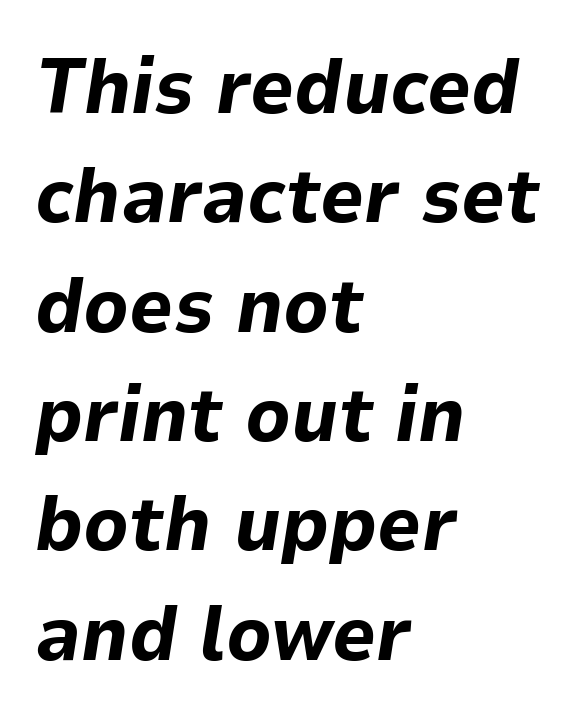
These lines are set flush left with a ragged right edge. These lines are rendered in a variable-pitch font. Leading matches the norm, producing a regular column. Emphasis-style slanted type is in use. Glyph-to-glyph distance matches everyday printed text. Honestly, there is no underline to notice here at all.
